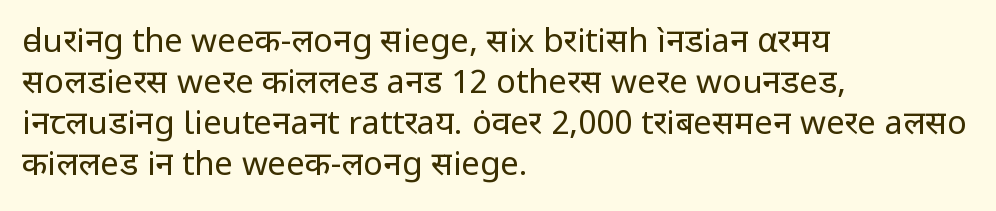
{"serif": "no", "italic": "no", "bold": "no", "weight": "regular", "width": "normal", "stroke_contrast": "low", "x_height": "medium", "monospaced": "no", "underline": "no", "align": "left", "line_spacing_ratio": 1.24, "letter_spacing": "normal", "letter_spacing_em": 0.0, "glyph_px": 33}
